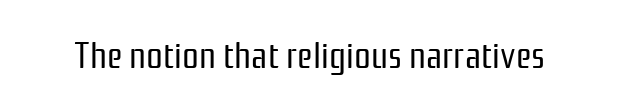
The letterforms sit shoulder to shoulder at normal distance. The rendering uses natural spacing where letterforms have individual widths. In terms of posture, this sample is upright. Unbolded letterforms with no extra heft. Check where the strokes stop: nothing finishes them off — pure sans.
